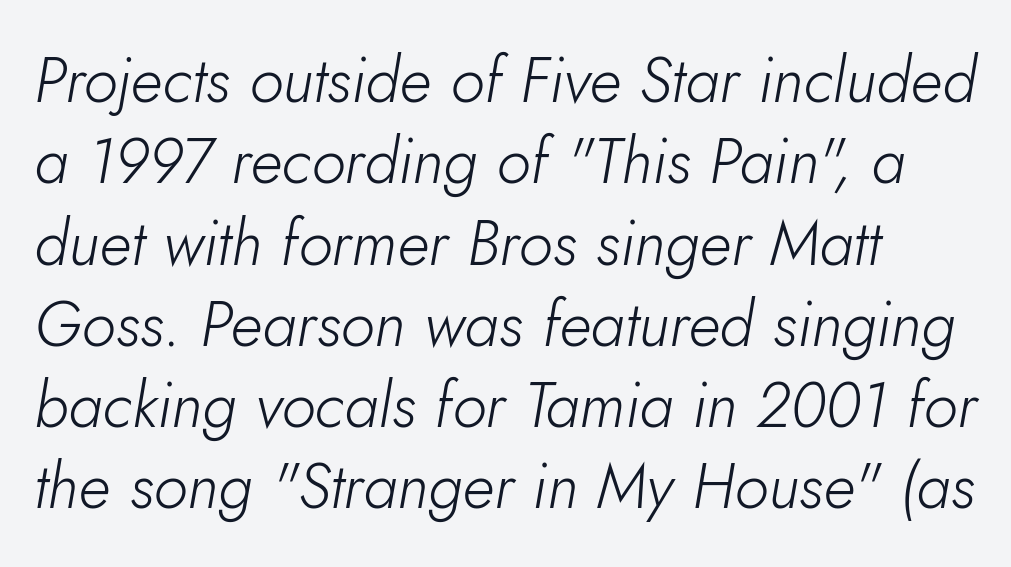
Q: Is the text bold? A: No.
Q: Is the text italic (slanted)? A: Yes, it leans right by about 10 degrees.
Q: Is the text underlined? A: No.
Q: How is the paragraph aligned? A: Left-aligned.
Q: Is the spacing between letters normal or unusually wide? A: Normal.
Q: Is the spacing between lines tight, normal or loose? A: Normal.
Q: Width (condensed, normal, or wide)? A: Normal.
Q: Stroke contrast? A: Low.
Q: x-height? A: Small.
Q: Monospaced? A: No.
